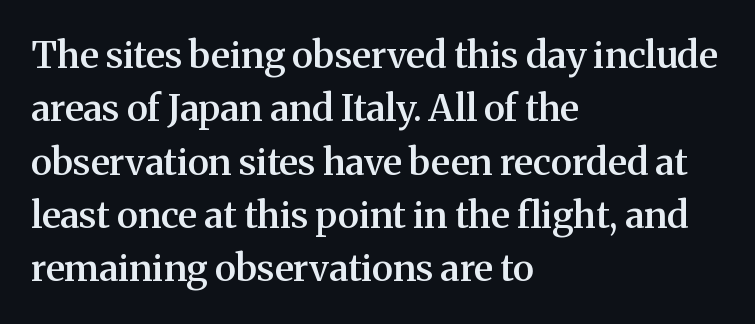
The image shows 37 px semibold serif type, upright; set left-aligned, normal line spacing (1.44x), normal letter spacing, not underlined; medium stroke contrast and a medium x-height.
